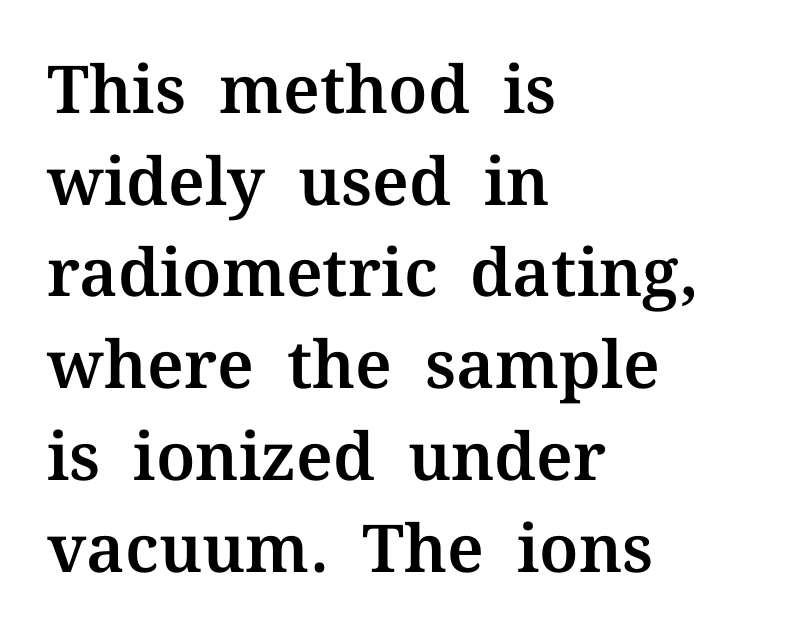
The image shows 66 px serif type, upright; set left-aligned, normal line spacing (1.39x), normal letter spacing, not underlined; medium stroke contrast and a medium x-height.
